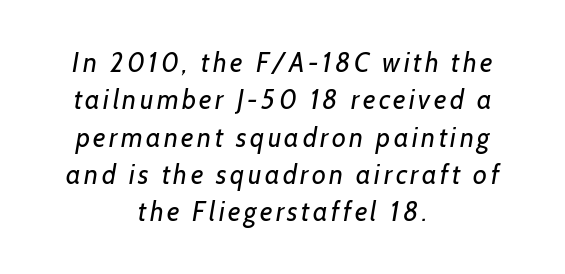
The image shows 27 px text type; set centered, normal line spacing (1.38x), not underlined.
